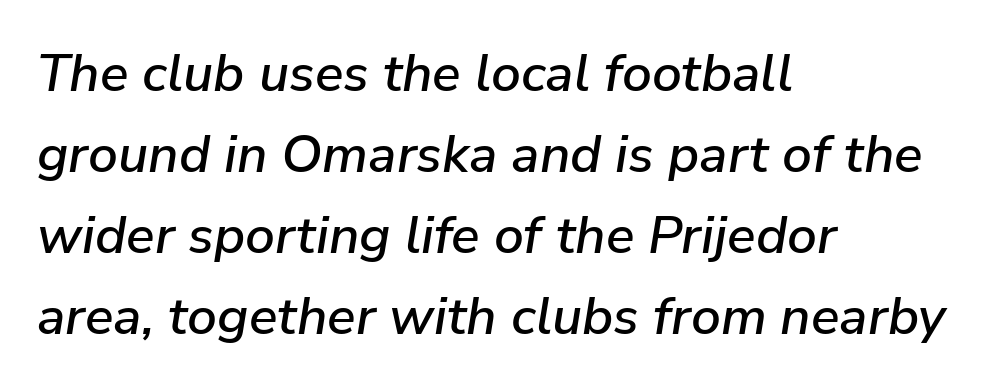
Emphasis-style slanted type is in use. Check under the words: just untouched page. Left-aligned paragraph, ragged on the right. The rows are spaced the way most documents space them. Is this a fixed-width face? No — the glyphs have proportional, varying widths. What stands out about the letter spacing? Nothing — it is the standard amount.
